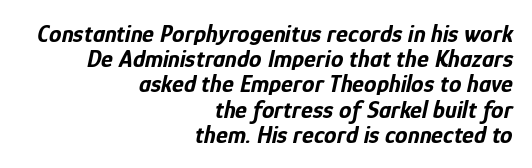
Compared with a flush-left layout, this one pins lines to the opposite, right side. One glance says dense: line gaps are narrower than usual. Default kerning and tracking; the words read as compact shapes. These lines carry a lot of weight — the face is fully bold. Clear beneath every line of the passage.
